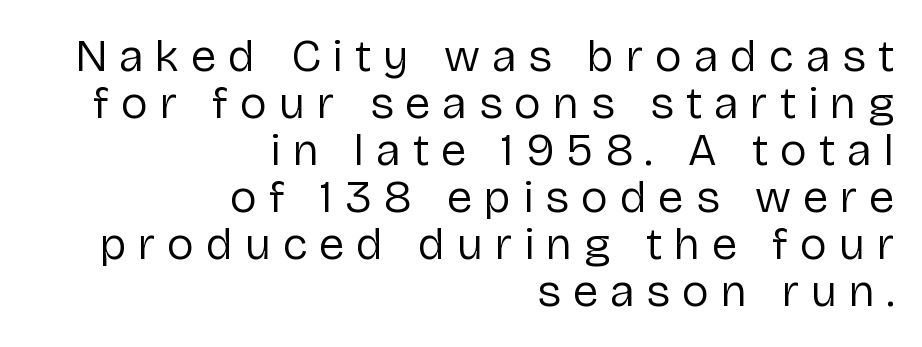
The letters advance in unequal steps, a hallmark of proportional type. The specimen reads as upright at a glance. Does the leading feel generous? Not at all — it's pinched. Note: no serifs on the glyphs.
